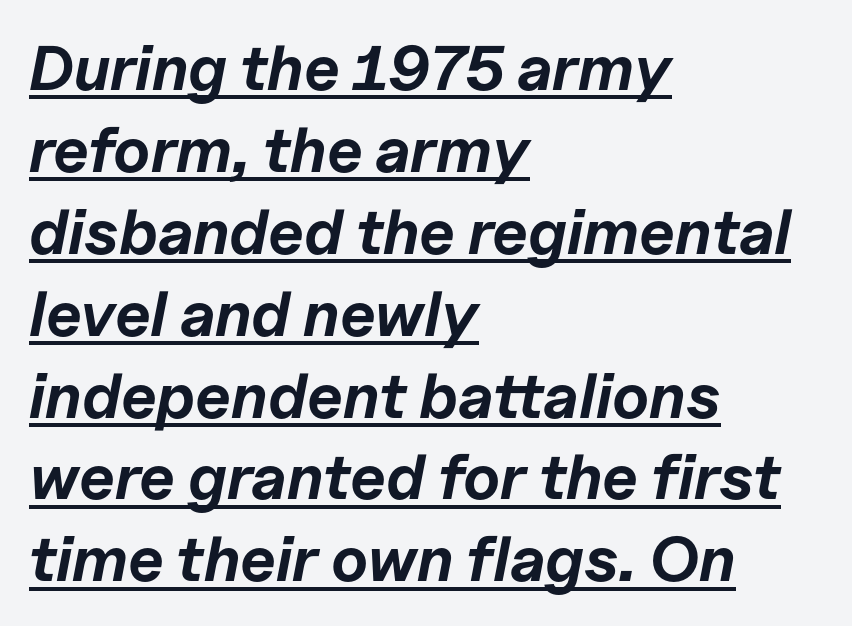
The image shows 63 px bold type, italic (leaning right); set left-aligned, normal line spacing (1.3x), normal letter spacing, underlined; low stroke contrast and a medium x-height.
